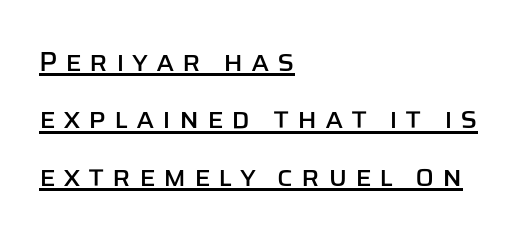
{"serif": "no", "italic": "no", "width": "normal", "stroke_contrast": "low", "x_height": "large", "monospaced": "no", "underline": "yes", "align": "left", "line_spacing": "loose", "line_spacing_ratio": 2.05, "letter_spacing": "wide", "letter_spacing_em": 0.27, "glyph_px": 28}
